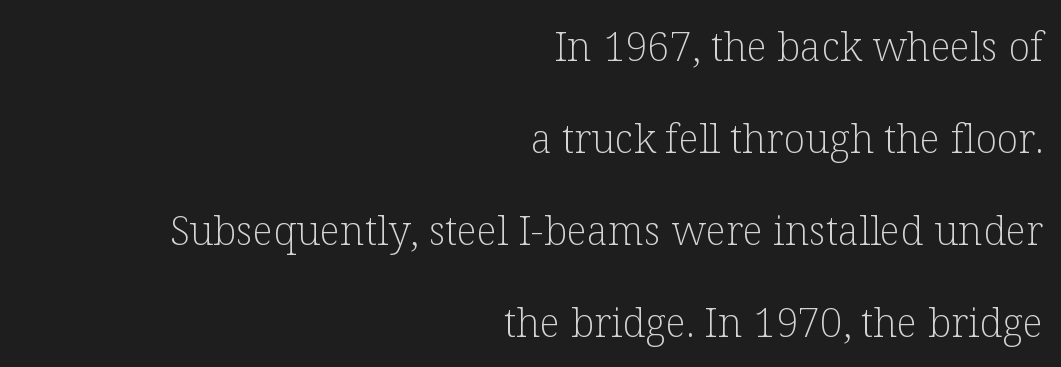
{"serif": "yes", "italic": "no", "bold": "no", "weight": "light", "width": "normal", "stroke_contrast": "low", "x_height": "medium", "monospaced": "no", "underline": "no", "align": "right", "line_spacing": "loose", "line_spacing_ratio": 2.3, "letter_spacing": "normal", "letter_spacing_em": 0.0, "glyph_px": 40}
